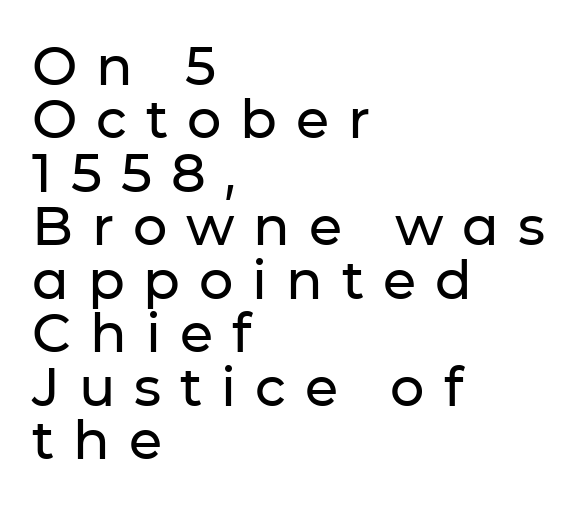
Q: Is the text italic (slanted)? A: No, it is upright.
Q: Is the typeface a serif or a sans-serif typeface? A: Sans-serif.
Q: Is the text underlined? A: No.
Q: How is the paragraph aligned? A: Left-aligned.
Q: Is the spacing between letters normal or unusually wide? A: Unusually wide.
Q: Is the spacing between lines tight, normal or loose? A: Tight.
Q: Width (condensed, normal, or wide)? A: Normal.
Q: Stroke contrast? A: Low.
Q: x-height? A: Medium.
Q: Monospaced? A: No.
